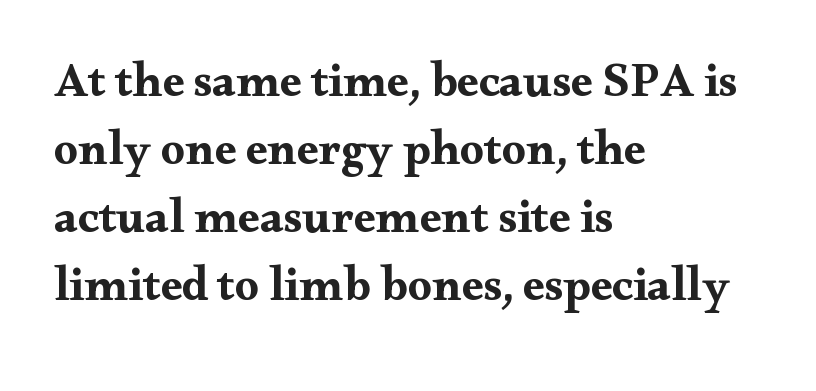
The image shows 48 px bold, wide serif type, upright; set left-aligned, normal line spacing (1.42x), normal letter spacing, not underlined; medium stroke contrast and a small x-height.
